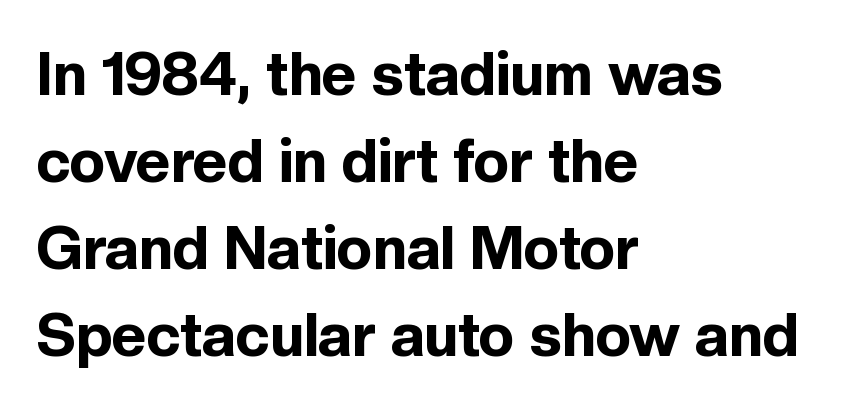
The image shows 60 px bold sans-serif type, upright; set left-aligned, normal line spacing (1.45x), normal letter spacing, not underlined; a medium x-height.
